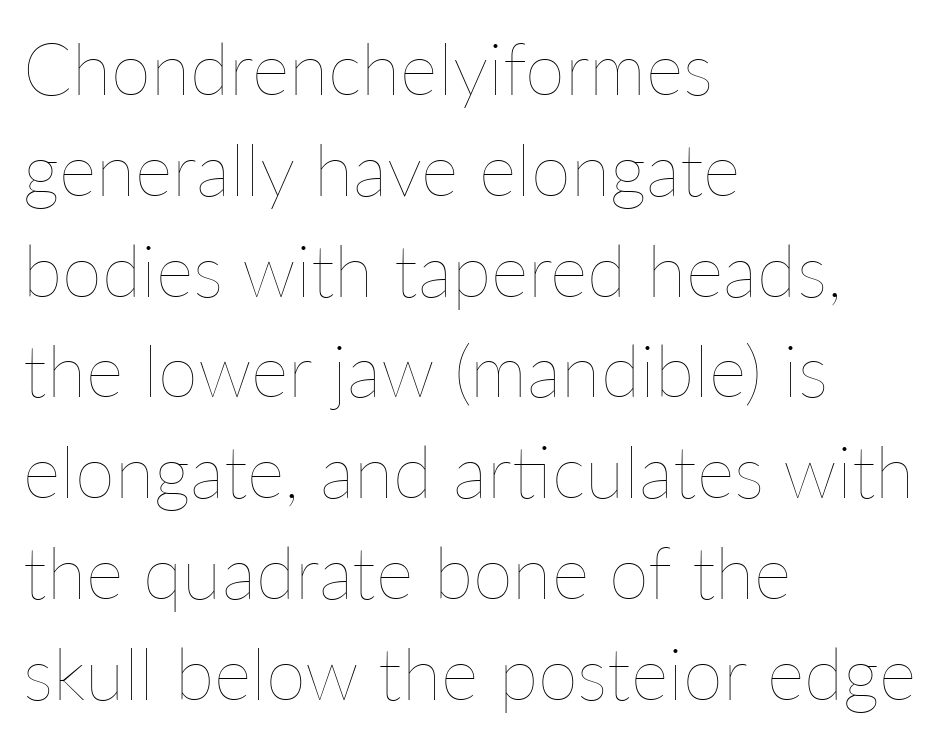
Q: Is the text bold? A: No.
Q: Is the text italic (slanted)? A: No, it is upright.
Q: Is the text underlined? A: No.
Q: How is the paragraph aligned? A: Left-aligned.
Q: Is the spacing between letters normal or unusually wide? A: Normal.
Q: Is the spacing between lines tight, normal or loose? A: Normal.
Q: Width (condensed, normal, or wide)? A: Normal.
Q: Stroke contrast? A: Low.
Q: x-height? A: Medium.
Q: Monospaced? A: No.
